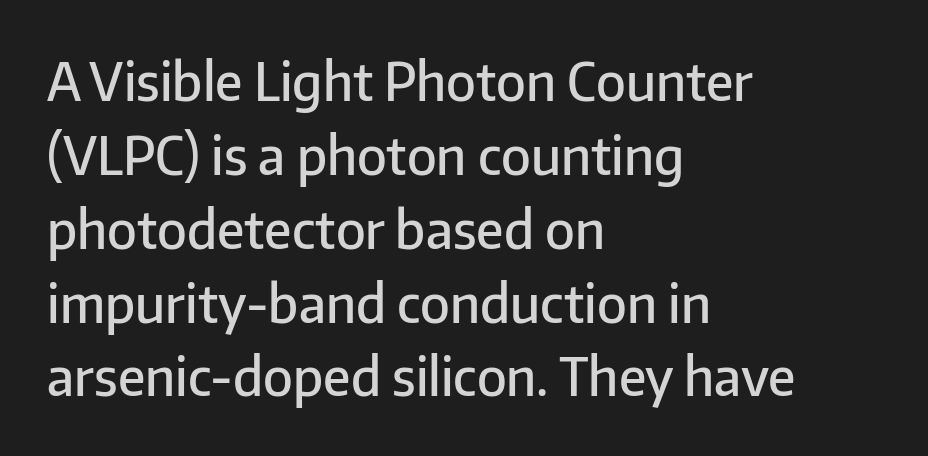
Type without underlining. The designer left line spacing at the default. The passage is arranged the way most books set body copy — flush left. The letters sit at their default tracking, neither squeezed nor spread. Typesetter's note: demi weight, one step under bold.
